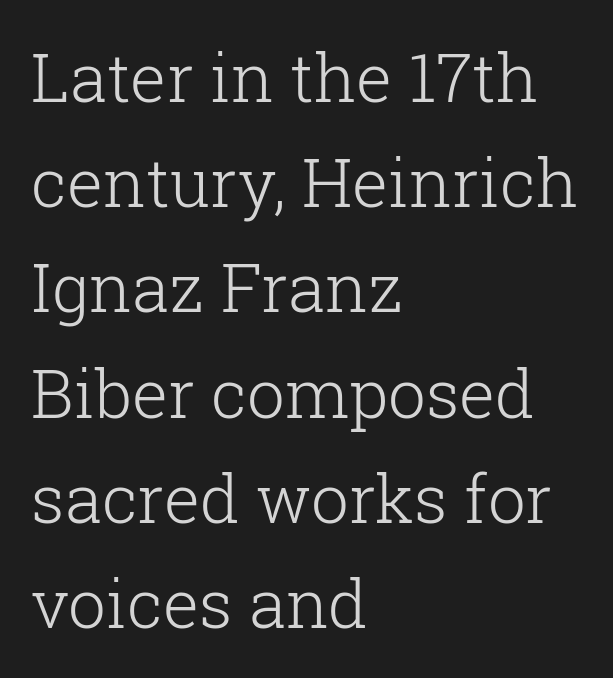
{"serif": "yes", "italic": "no", "bold": "no", "weight": "light", "width": "normal", "stroke_contrast": "low", "x_height": "medium", "monospaced": "no", "underline": "no", "align": "left", "line_spacing": "normal", "line_spacing_ratio": 1.57, "letter_spacing": "normal", "letter_spacing_em": 0.0, "glyph_px": 67}
